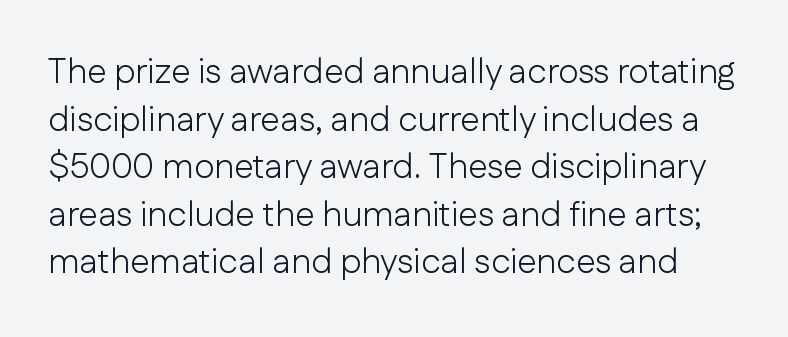
The space beneath each line is pristine and unruled. Words appear dense and cohesive because spacing is normal. Weight: not bold — regular or lighter. The passage shown is typed in a proportional face where columns would drift. Look at the bottom of the vertical strokes: they stop flat, with no serifs. Reading down the column, the eye jumps a familiar distance to each next line.
